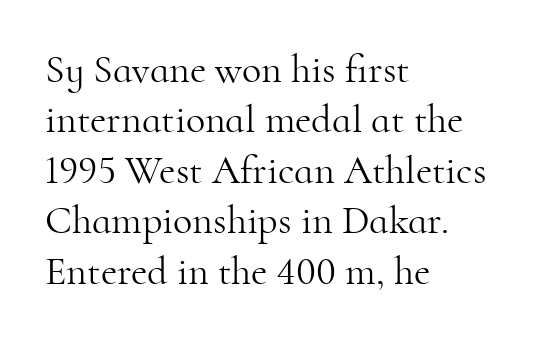
Q: Is the text bold? A: No.
Q: Is the text italic (slanted)? A: No, it is upright.
Q: Is the typeface a serif or a sans-serif typeface? A: Serif.
Q: Is the text underlined? A: No.
Q: How is the paragraph aligned? A: Left-aligned.
Q: Is the spacing between letters normal or unusually wide? A: Normal.
Q: Is the spacing between lines tight, normal or loose? A: Normal.
Q: Width (condensed, normal, or wide)? A: Normal.
Q: Stroke contrast? A: High.
Q: x-height? A: Small.
Q: Monospaced? A: No.
